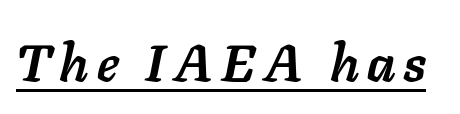
{"italic": "yes", "lean": "right", "slant_degrees": 11, "bold": "yes", "weight": "semibold", "width": "normal", "stroke_contrast": "low", "x_height": "medium", "monospaced": "no", "underline": "yes", "glyph_px": 52}
